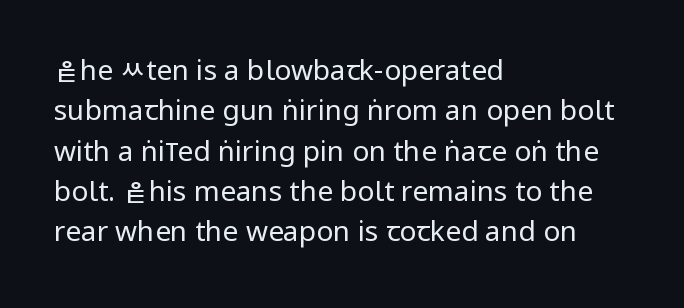
Q: Is the text bold? A: No.
Q: Is the text italic (slanted)? A: No, it is upright.
Q: Is the typeface a serif or a sans-serif typeface? A: Sans-serif.
Q: Is the text underlined? A: No.
Q: How is the paragraph aligned? A: Left-aligned.
Q: Is the spacing between letters normal or unusually wide? A: Normal.
Q: Is the spacing between lines tight, normal or loose? A: Normal.
Q: Width (condensed, normal, or wide)? A: Condensed.
Q: Stroke contrast? A: Low.
